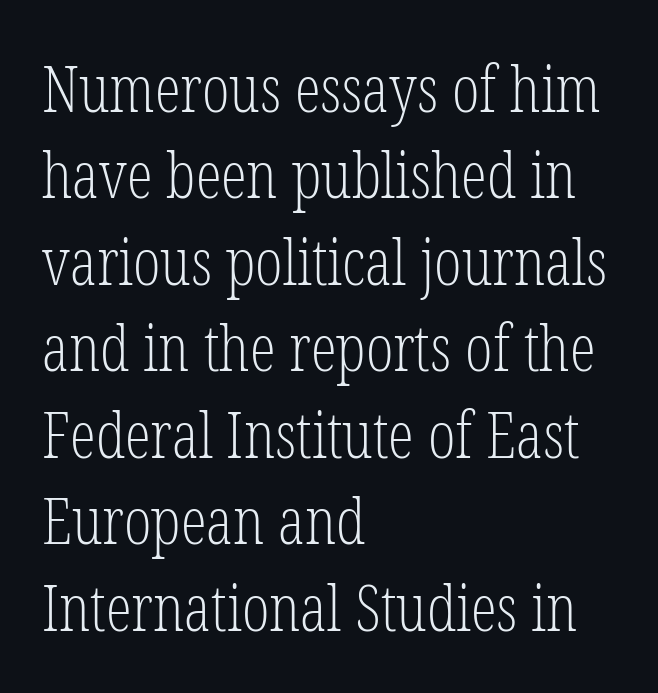
Horizontally, the lines are justified to the leading edge only. Font category for this specimen: serif. If you measured baseline to baseline, you'd find a middling distance. Descenders hang freely into open space. Every stem runs plumb, perpendicular to the baseline.
